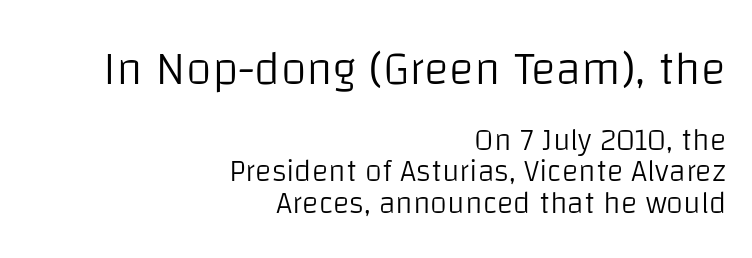
Q: Is the text bold? A: No.
Q: Is the text italic (slanted)? A: No, it is upright.
Q: Is the typeface a serif or a sans-serif typeface? A: Sans-serif.
Q: Is the text underlined? A: No.
Q: How is the paragraph aligned? A: Right-aligned.
Q: Is the spacing between letters normal or unusually wide? A: Normal.
Q: Is the spacing between lines tight, normal or loose? A: Tight.
Q: Which block of text is set in a larger size, the first (top) or the second (bottom)? A: The first (top) one.
Q: Width (condensed, normal, or wide)? A: Normal.
Q: Stroke contrast? A: Low.
Q: x-height? A: Large.
Q: Monospaced? A: No.
